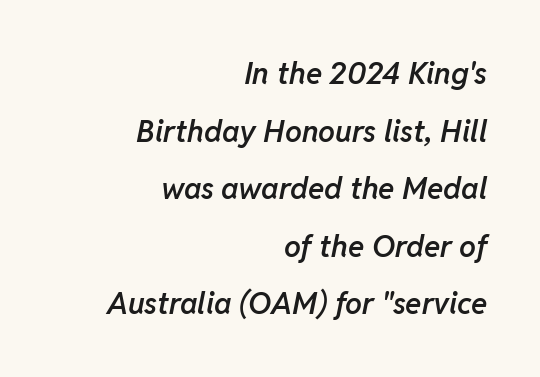
Caption: multi-line text, flush right, ragged left. The letters sit at their default tracking, neither squeezed nor spread. The face used here has a pronounced slope to its letters. Descenders are the only things crossing below the line. One glance says open: line gaps are wider than usual.
